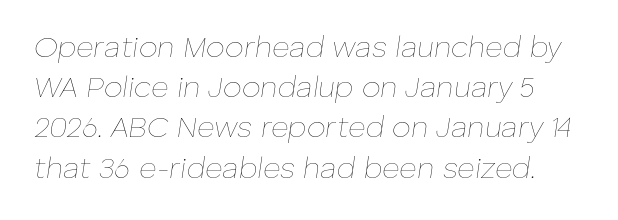
{"italic": "yes", "lean": "right", "slant_degrees": 8, "bold": "no", "weight": "thin", "width": "normal", "stroke_contrast": "low", "x_height": "medium", "monospaced": "no", "underline": "no", "line_spacing": "normal", "line_spacing_ratio": 1.34, "letter_spacing": "normal", "letter_spacing_em": 0.0, "glyph_px": 30}
